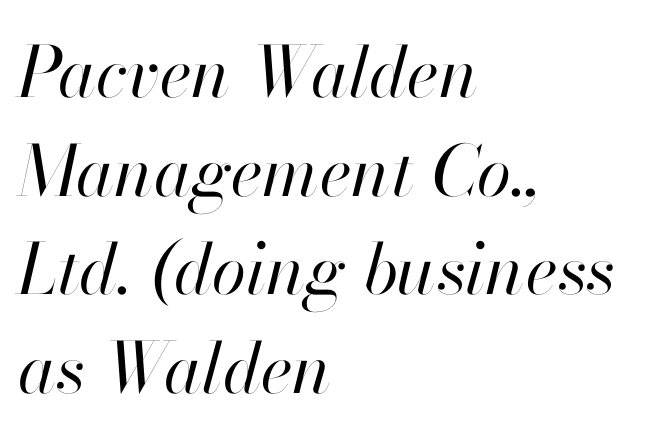
Q: Is the text bold? A: No.
Q: Is the text italic (slanted)? A: Yes, it leans right by about 13 degrees.
Q: Is the text underlined? A: No.
Q: How is the paragraph aligned? A: Left-aligned.
Q: Is the spacing between letters normal or unusually wide? A: Normal.
Q: Is the spacing between lines tight, normal or loose? A: Normal.
Q: Width (condensed, normal, or wide)? A: Normal.
Q: Stroke contrast? A: High.
Q: x-height? A: Small.
Q: Monospaced? A: No.
